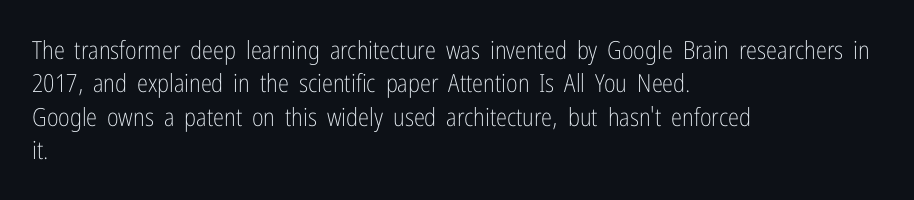
Q: Is the text bold? A: No.
Q: Is the text italic (slanted)? A: No, it is upright.
Q: Is the text underlined? A: No.
Q: How is the paragraph aligned? A: Left-aligned.
Q: Is the spacing between letters normal or unusually wide? A: Normal.
Q: Is the spacing between lines tight, normal or loose? A: Normal.
